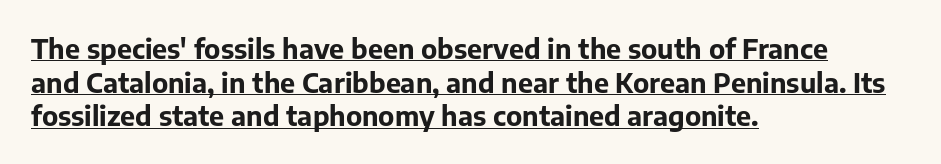
The image shows 27 px bold type, upright; set left-aligned, normal line spacing (1.25x), normal letter spacing, underlined.
